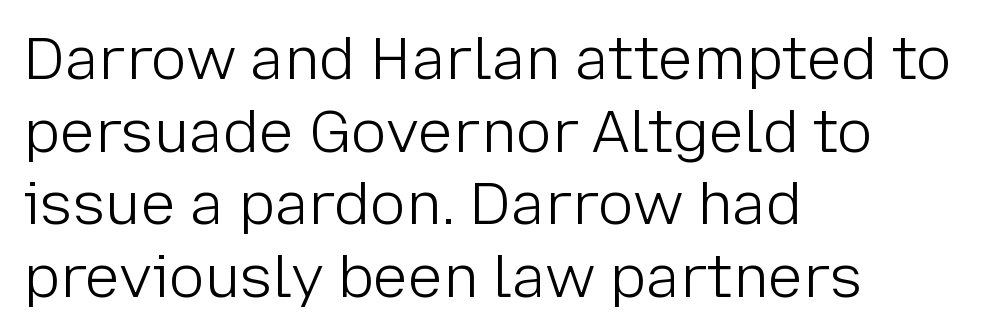
The image shows 59 px light sans-serif type, upright; set left-aligned, line spacing 1.23x, normal letter spacing, not underlined; low stroke contrast and a medium x-height.
